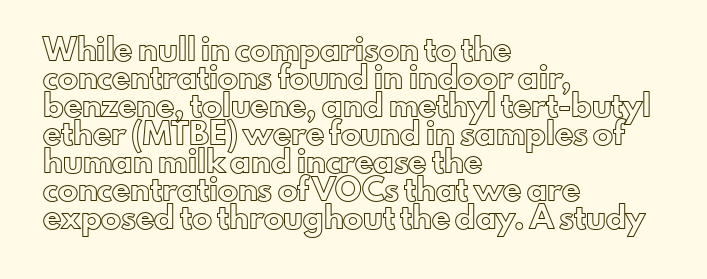
The image shows 20 px text type, upright; set left-aligned, normal line spacing (1.4x), normal letter spacing, not underlined.
